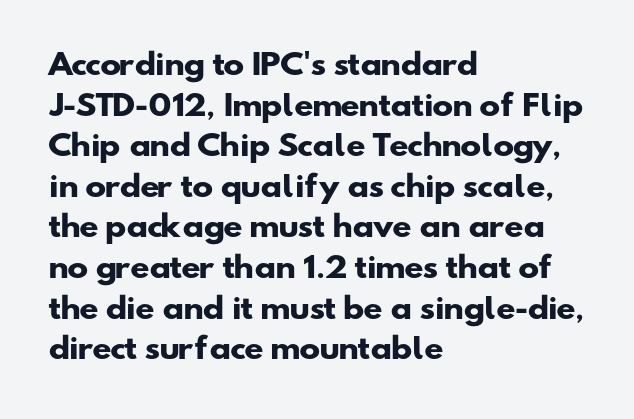
Each word holds together tightly as a unit, with standard inter-letter gaps. Teacher's note: observe the even left margin — that is flush-left alignment. The font family rendered here belongs to the sans-serif group. Here the designer chose a conventional face with non-uniform glyph widths.
